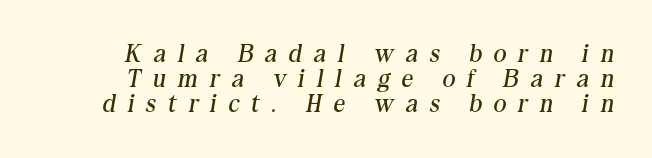
Look at the tracking — it's clearly loosened, letters drifting apart. A typesetter would call this leading minimal, almost set solid. Decoration check: the copy has no underline. An italicized treatment has been applied to the whole sample.
